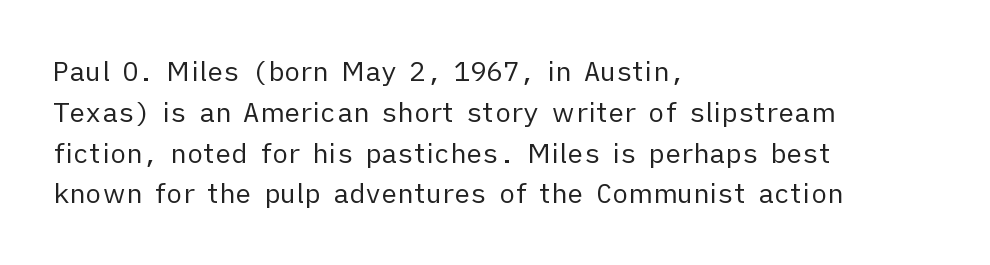
The passage shown stacks its lines at a standard gap. Plain, unruled lines of type. Summary of weight: not heavy and not bold. The rendering keeps characters at their native spacing. Notice how the stems are strictly vertical — no italics here.
